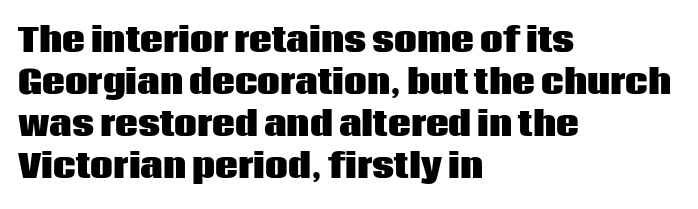
Q: Is the text bold? A: Yes.
Q: Is the text italic (slanted)? A: No, it is upright.
Q: Is the typeface a serif or a sans-serif typeface? A: Sans-serif.
Q: Is the text underlined? A: No.
Q: How is the paragraph aligned? A: Left-aligned.
Q: Is the spacing between letters normal or unusually wide? A: Normal.
Q: Is the spacing between lines tight, normal or loose? A: Normal.
Q: Width (condensed, normal, or wide)? A: Normal.
Q: Stroke contrast? A: Low.
Q: x-height? A: Large.
Q: Monospaced? A: No.
